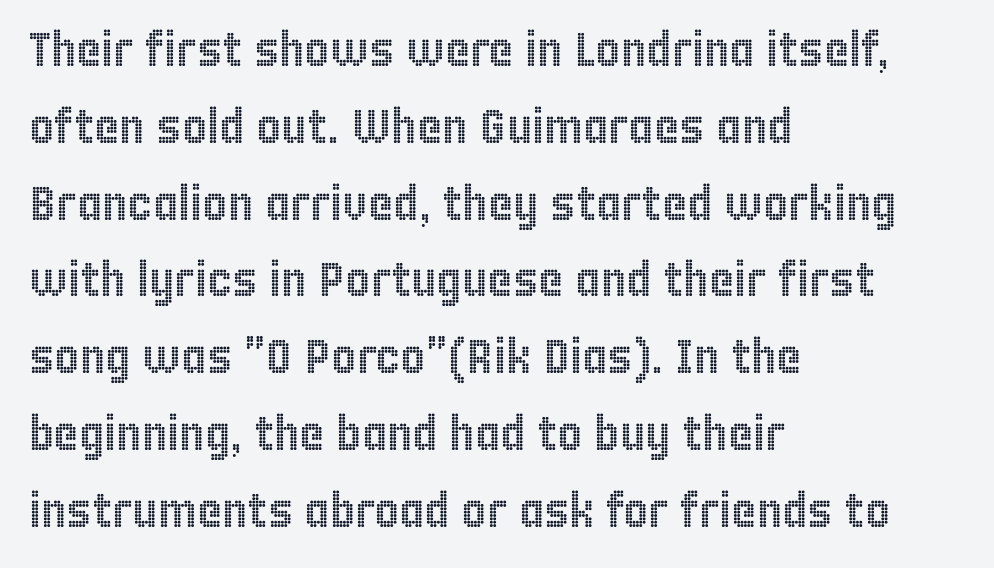
Q: Is the text italic (slanted)? A: No, it is upright.
Q: Is the text underlined? A: No.
Q: How is the paragraph aligned? A: Left-aligned.
Q: Is the spacing between letters normal or unusually wide? A: Normal.
Q: Is the spacing between lines tight, normal or loose? A: Normal.
Q: Width (condensed, normal, or wide)? A: Condensed.
Q: x-height? A: Large.
Q: Monospaced? A: No.
